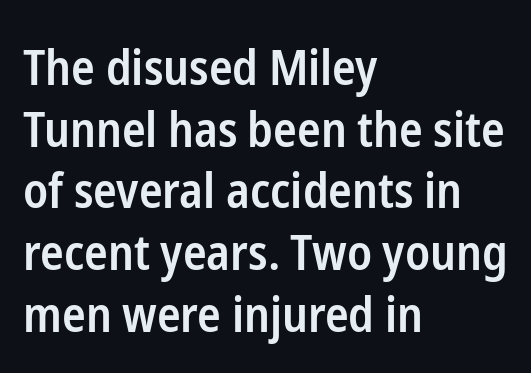
Q: Is the text bold? A: Semi-bold.
Q: Is the text italic (slanted)? A: No, it is upright.
Q: Is the typeface a serif or a sans-serif typeface? A: Sans-serif.
Q: Is the text underlined? A: No.
Q: How is the paragraph aligned? A: Left-aligned.
Q: Is the spacing between letters normal or unusually wide? A: Normal.
Q: Is the spacing between lines tight, normal or loose? A: Normal.
Q: Width (condensed, normal, or wide)? A: Condensed.
Q: Stroke contrast? A: Low.
Q: x-height? A: Medium.
Q: Monospaced? A: No.
